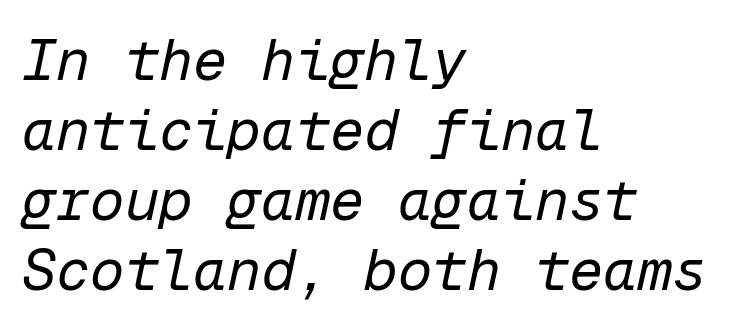
{"italic": "yes", "lean": "right", "slant_degrees": 12, "bold": "no", "weight": "regular", "width": "normal", "stroke_contrast": "low", "x_height": "medium", "monospaced": "yes", "underline": "no", "align": "left", "line_spacing_ratio": 1.23, "letter_spacing": "normal", "letter_spacing_em": 0.0, "glyph_px": 57}
